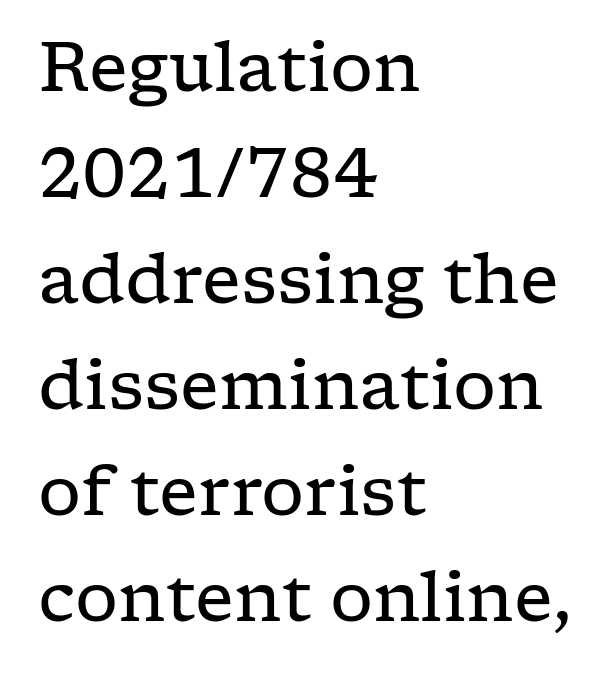
Spacing between characters is what you'd get straight out of the box. Nothing heavy about these letters — not bold at all. A typesetter would call this proportional, since set widths differ per character. Plain, unruled lines of type.
